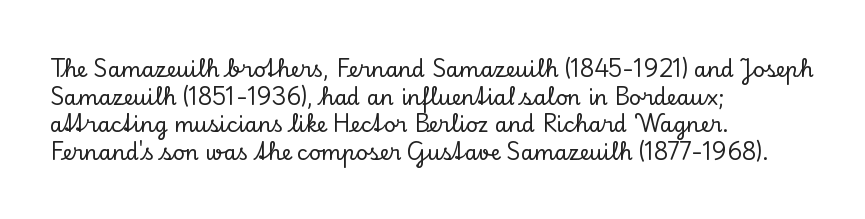
Q: Is the text italic (slanted)? A: No, it is upright.
Q: Is the text underlined? A: No.
Q: How is the paragraph aligned? A: Left-aligned.
Q: Is the spacing between letters normal or unusually wide? A: Normal.
Q: Is the spacing between lines tight, normal or loose? A: Normal.
